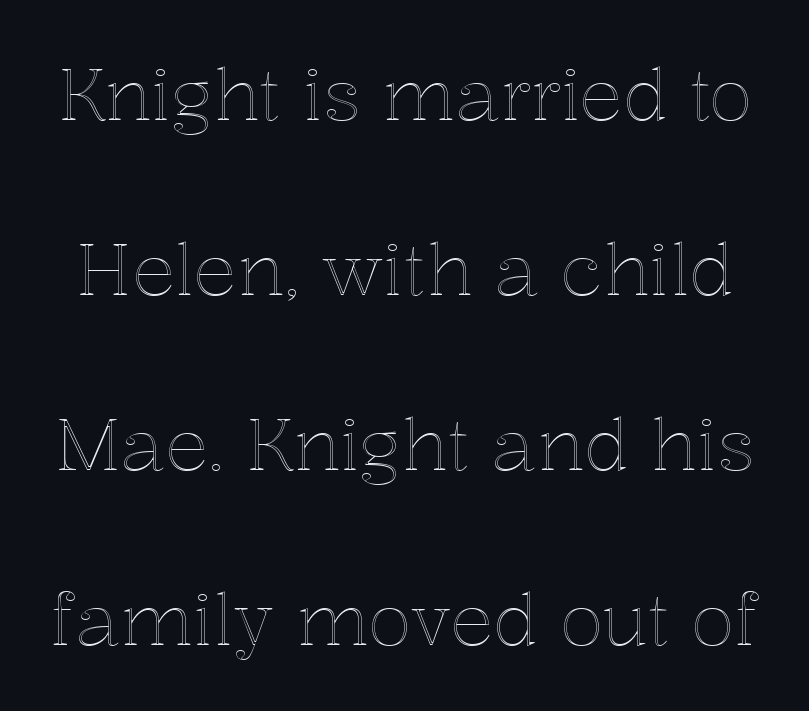
Only glyphs here, with clear space below each row. Here the glyphs are tracked normally, forming tight word shapes. A great deal of white space separates one row of letters from the next. The letters stand upright; this is a roman face. Proportional: the letters do not fall into vertical columns.
